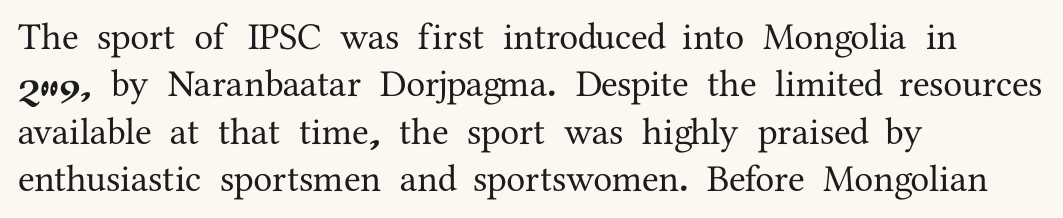
{"serif": "yes", "italic": "no", "width": "normal", "stroke_contrast": "medium", "x_height": "medium", "monospaced": "no", "underline": "no", "align": "left", "line_spacing": "normal", "line_spacing_ratio": 1.25, "letter_spacing": "normal", "letter_spacing_em": 0.0, "glyph_px": 38}
